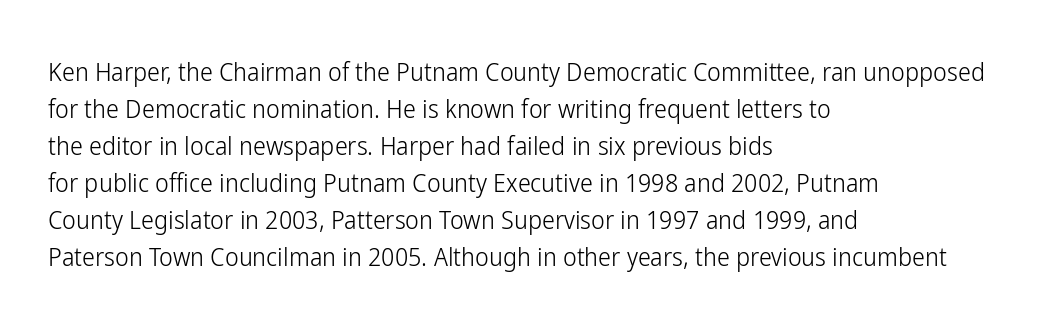
The image shows 26 px text type, upright; set left-aligned, normal line spacing (1.42x), normal letter spacing, not underlined.
